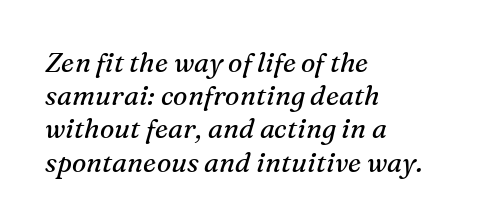
Q: Is the text bold? A: No.
Q: Is the text italic (slanted)? A: Yes, it leans right by about 16 degrees.
Q: Is the text underlined? A: No.
Q: How is the paragraph aligned? A: Left-aligned.
Q: Is the spacing between letters normal or unusually wide? A: Normal.
